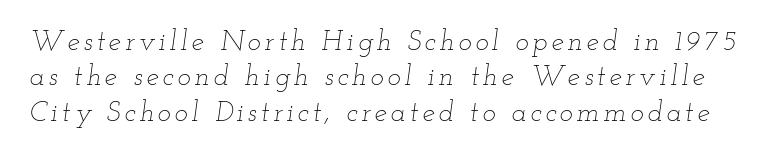
The image shows 28 px thin, wide type, italic (leaning right); set normal line spacing (1.26x), not underlined; low stroke contrast and a small x-height.
